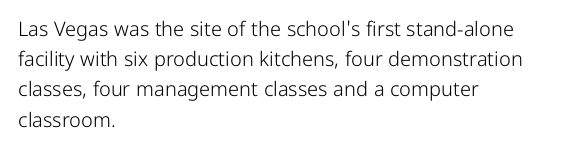
The image shows 20 px text type, upright; set left-aligned, normal line spacing (1.51x), normal letter spacing, not underlined.
